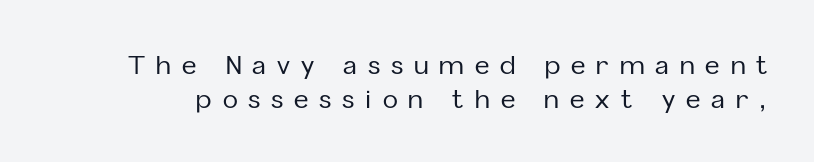
The image shows 25 px text type, upright; set normal line spacing (1.37x), unusually wide letter spacing (+0.44 em), not underlined.
